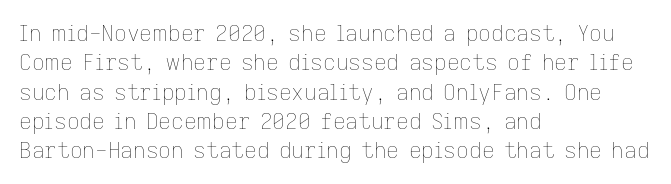
Q: Is the text bold? A: No.
Q: Is the text italic (slanted)? A: No, it is upright.
Q: Is the text underlined? A: No.
Q: How is the paragraph aligned? A: Left-aligned.
Q: Is the spacing between letters normal or unusually wide? A: Normal.
Q: Is the spacing between lines tight, normal or loose? A: Normal.
